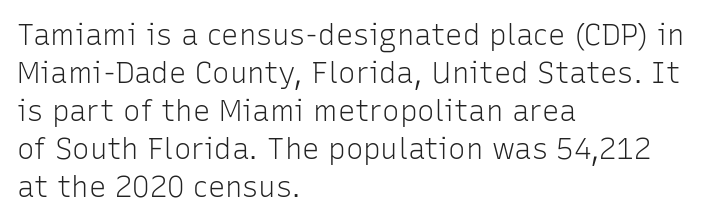
I'd call this a sans setting — the letters go barefoot. Which margin do the lines hug? The left one — the right edge is uneven. The space directly below the letters is spotless. Note the varied advance widths — an 'i' is clearly narrower than an 'm'.
